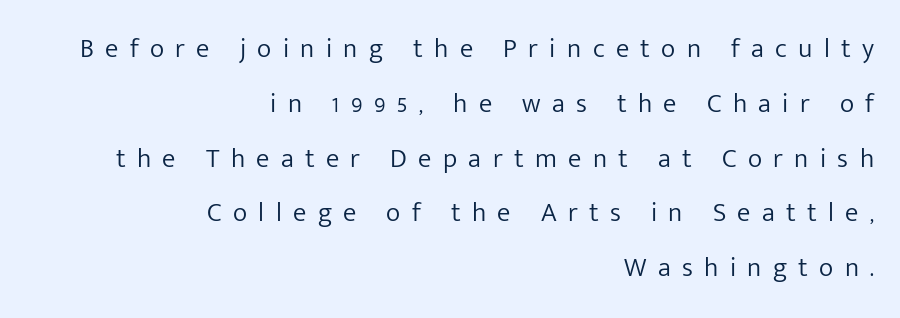
The image shows 27 px text type, upright; set right-aligned, loose line spacing (2.03x), unusually wide letter spacing (+0.42 em), not underlined.
